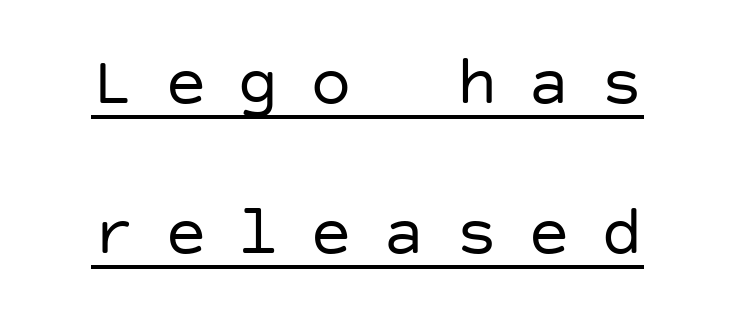
{"serif": "no", "italic": "no", "bold": "no", "weight": "regular", "width": "normal", "stroke_contrast": "low", "x_height": "large", "underline": "yes", "line_spacing": "loose", "line_spacing_ratio": 2.14, "letter_spacing": "wide", "letter_spacing_em": 0.44, "glyph_px": 70}
